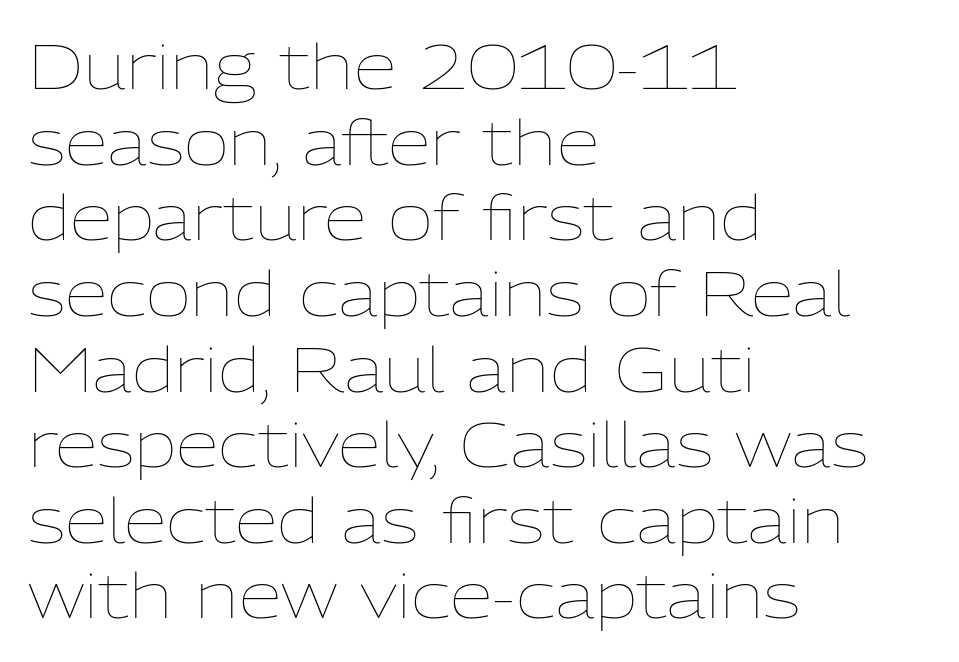
Compared with typical body copy, the letter spacing here is the same. The font's upright variant was chosen for this text. Think of a printed novel: that variable character pitch is what you see here. The baseline area is clear. One-word summary of the alignment: left. The weight tops out at a normal text grade.
